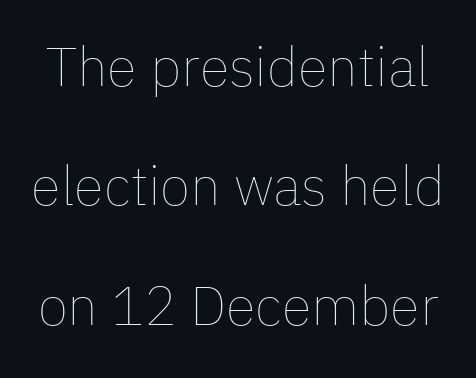
The letterforms sit shoulder to shoulder at normal distance. A clean baseline with only descenders dipping below it. The weight would be labelled regular, book, light, or lighter still. This is roman type, the default non-slanted kind.
